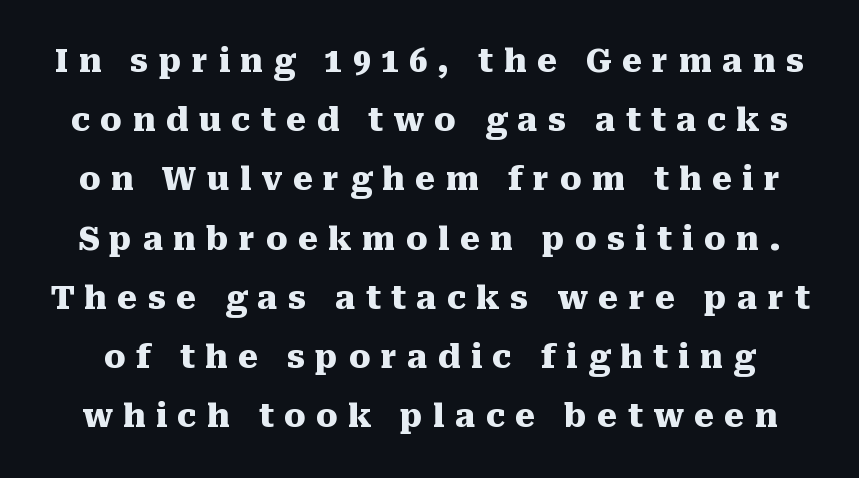
Someone cranked the tracking dial way up on this one. Every letter is thick-stroked: bold, no question. Designer's note — italics off, roman on. Looks like regular typesetting: each glyph gets only the width it needs. No word sits above an underline.
